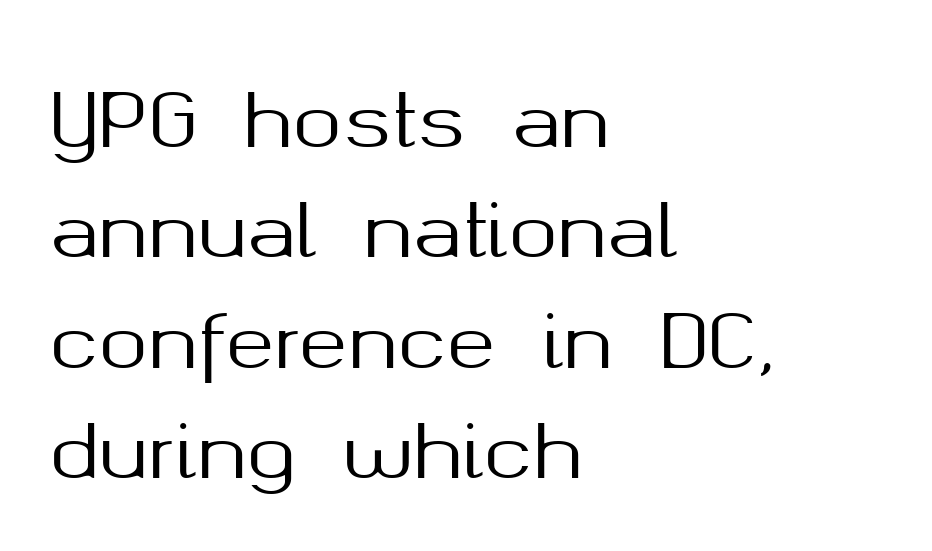
Q: Is the text italic (slanted)? A: No, it is upright.
Q: Is the typeface a serif or a sans-serif typeface? A: Sans-serif.
Q: Is the text underlined? A: No.
Q: How is the paragraph aligned? A: Left-aligned.
Q: Is the spacing between letters normal or unusually wide? A: Normal.
Q: Is the spacing between lines tight, normal or loose? A: Normal.
Q: Width (condensed, normal, or wide)? A: Normal.
Q: Stroke contrast? A: Medium.
Q: x-height? A: Medium.
Q: Monospaced? A: No.
